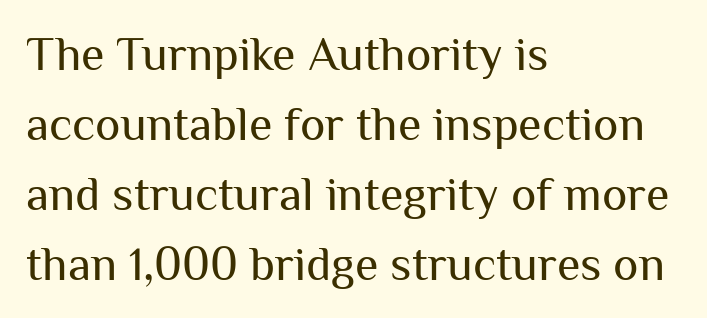
The image shows 48 px regular-weight sans-serif type, upright; set left-aligned, normal line spacing (1.46x), normal letter spacing, not underlined; medium stroke contrast and a medium x-height.
